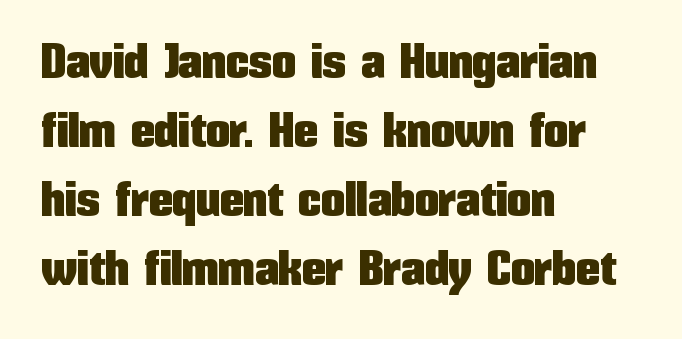
{"serif": "no", "italic": "no", "width": "condensed", "stroke_contrast": "low", "x_height": "medium", "monospaced": "no", "underline": "no", "align": "left", "line_spacing": "normal", "line_spacing_ratio": 1.44, "letter_spacing": "normal", "letter_spacing_em": 0.0, "glyph_px": 48}
